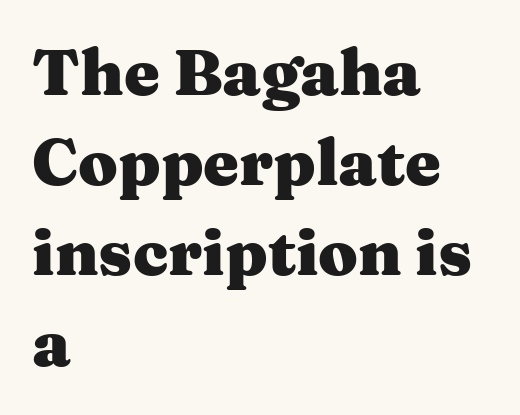
Notice how thick the strokes are: this is what a full bold looks like. Rendered with straight, roman letterforms. Standard letterfit; no display-style spreading of the glyphs. Look at the bottom of the vertical strokes: they flare into serifs here.
